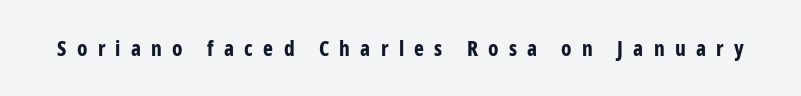
The image shows 21 px bold type, upright; set unusually wide letter spacing (+0.49 em), not underlined.
